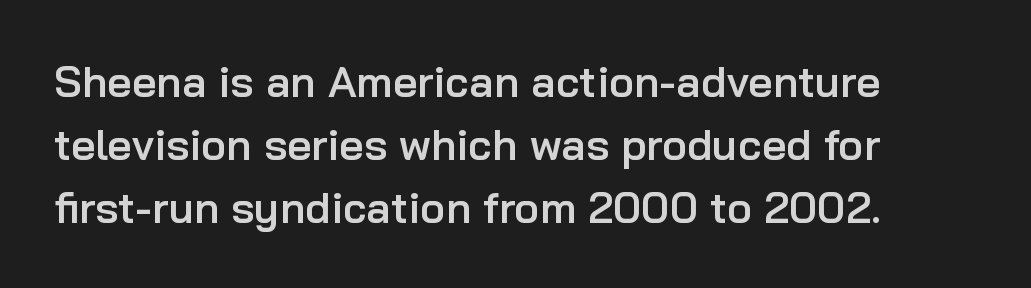
{"serif": "no", "italic": "no", "bold": "semi", "weight": "semibold", "width": "normal", "stroke_contrast": "low", "x_height": "medium", "monospaced": "no", "underline": "no", "align": "left", "line_spacing": "normal", "line_spacing_ratio": 1.46, "letter_spacing": "normal", "letter_spacing_em": 0.0, "glyph_px": 43}
